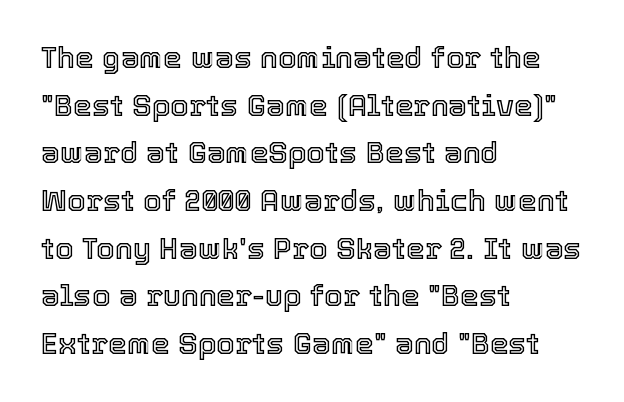
Q: Is the text italic (slanted)? A: No, it is upright.
Q: Is the text underlined? A: No.
Q: How is the paragraph aligned? A: Left-aligned.
Q: Is the spacing between letters normal or unusually wide? A: Normal.
Q: Is the spacing between lines tight, normal or loose? A: Normal.
Q: Width (condensed, normal, or wide)? A: Normal.
Q: x-height? A: Medium.
Q: Monospaced? A: No.
